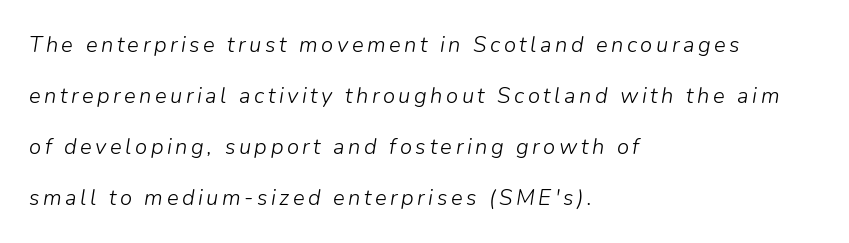
Is there much room between lines? Yes — plenty of vertical air separates them. The strip under each line holds only bare page. Counters stay open thanks to moderate or lighter strokes. The setting favours the left margin, as ordinary paragraphs usually do. The axis of the letterforms is tilted away from vertical.
